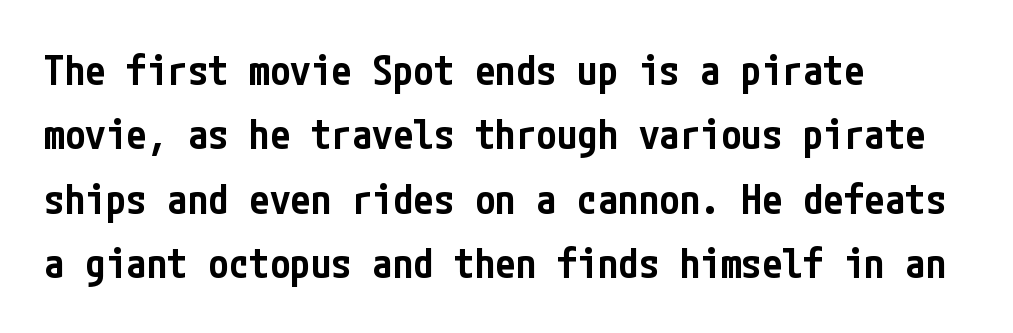
Q: Is the text bold? A: Semi-bold.
Q: Is the text italic (slanted)? A: No, it is upright.
Q: Is the typeface a serif or a sans-serif typeface? A: Sans-serif.
Q: Is the text underlined? A: No.
Q: How is the paragraph aligned? A: Left-aligned.
Q: Is the spacing between letters normal or unusually wide? A: Normal.
Q: Is the spacing between lines tight, normal or loose? A: Normal.
Q: Width (condensed, normal, or wide)? A: Condensed.
Q: Stroke contrast? A: Low.
Q: x-height? A: Medium.
